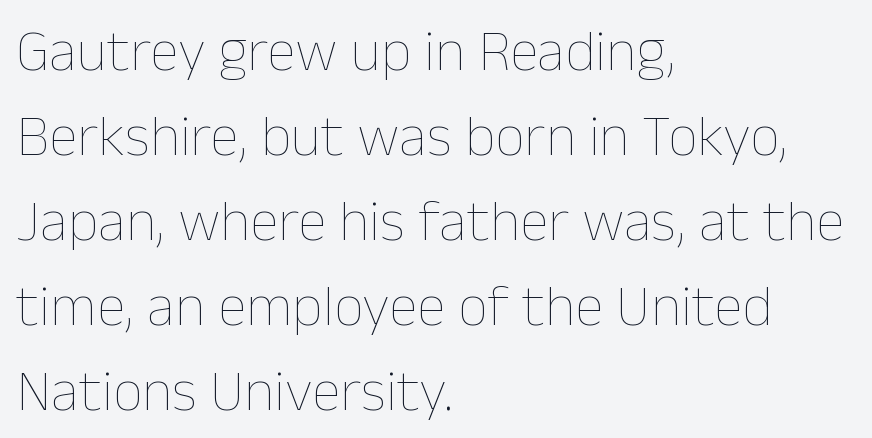
A roman cut, with each character standing at attention. The horizontal fit of the characters is conventional and even. Note the varied advance widths — an 'i' is clearly narrower than an 'm'. Leftover space on each line is placed entirely after the last word. Has an underline been added? It has not.
